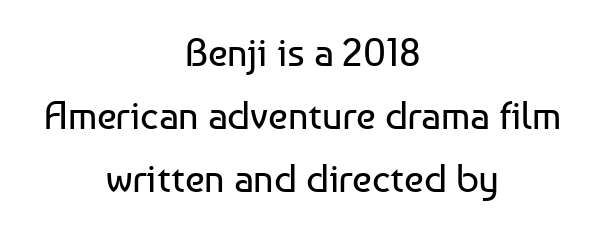
The characters are drawn with everyday or finer stroke widths. Horizontal alignment here is central, giving a formal, balanced look. Is this a sans? Yes — the strokes have no serifs. In terms of posture, this sample is upright. Each new line begins a customary step beneath the previous one. Spacing verdict: proportional, widths tailored to each character.
